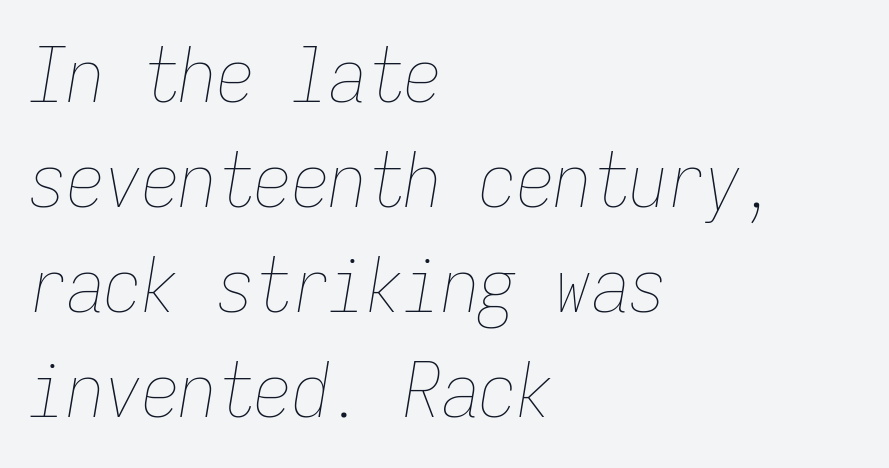
Q: Is the text bold? A: No.
Q: Is the text italic (slanted)? A: Yes, it leans right by about 9 degrees.
Q: Is the text underlined? A: No.
Q: How is the paragraph aligned? A: Left-aligned.
Q: Is the spacing between letters normal or unusually wide? A: Normal.
Q: Is the spacing between lines tight, normal or loose? A: Normal.
Q: Width (condensed, normal, or wide)? A: Condensed.
Q: Stroke contrast? A: Low.
Q: x-height? A: Medium.
Q: Monospaced? A: Yes.
